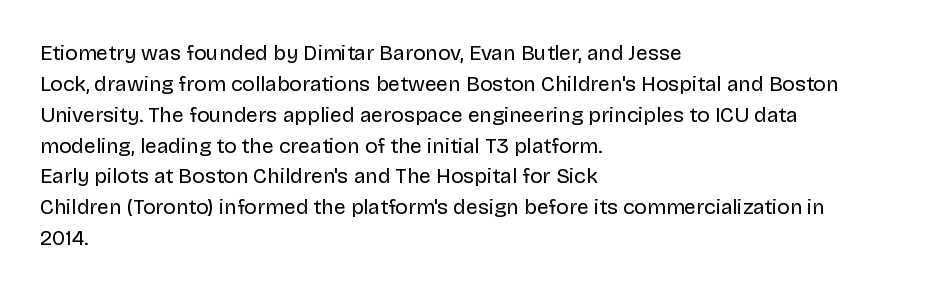
{"italic": "no", "bold": "no", "underline": "no", "align": "left", "line_spacing": "normal", "line_spacing_ratio": 1.47, "letter_spacing": "normal", "letter_spacing_em": 0.0, "glyph_px": 21}
